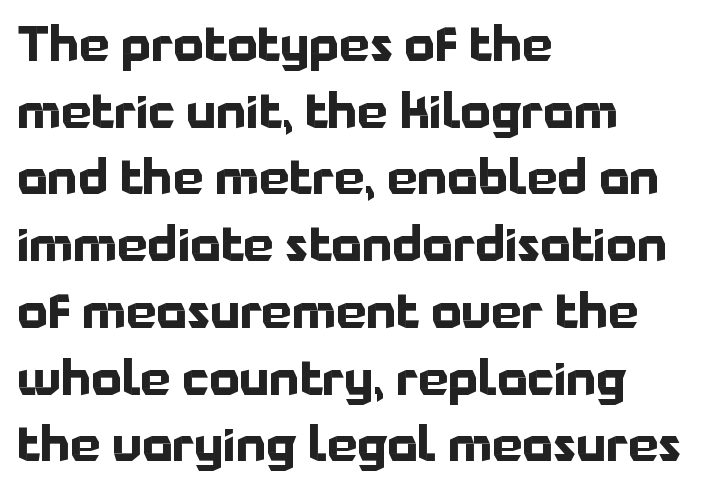
The image shows 48 px bold sans-serif type, upright; set left-aligned, normal line spacing (1.39x), normal letter spacing, not underlined; low stroke contrast and a medium x-height.
